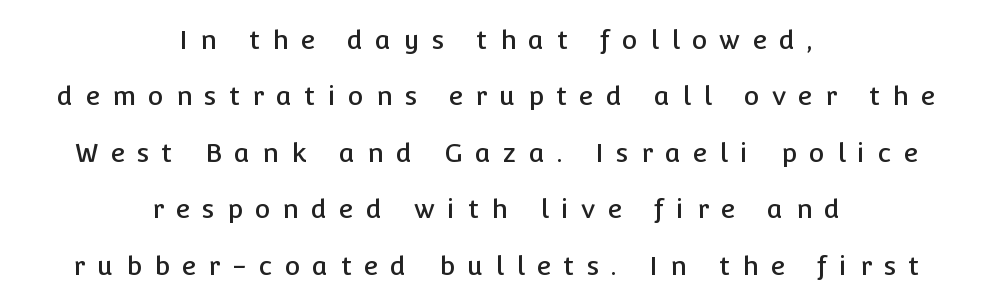
Q: Is the text italic (slanted)? A: No, it is upright.
Q: Is the text underlined? A: No.
Q: How is the paragraph aligned? A: Centered.
Q: Is the spacing between letters normal or unusually wide? A: Unusually wide.
Q: Is the spacing between lines tight, normal or loose? A: Loose.
